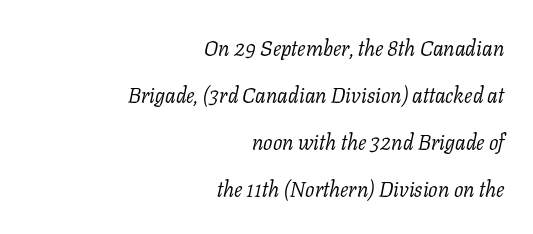
The image shows 21 px text type, italic (leaning right); set right-aligned, loose line spacing (2.24x), normal letter spacing, not underlined.
